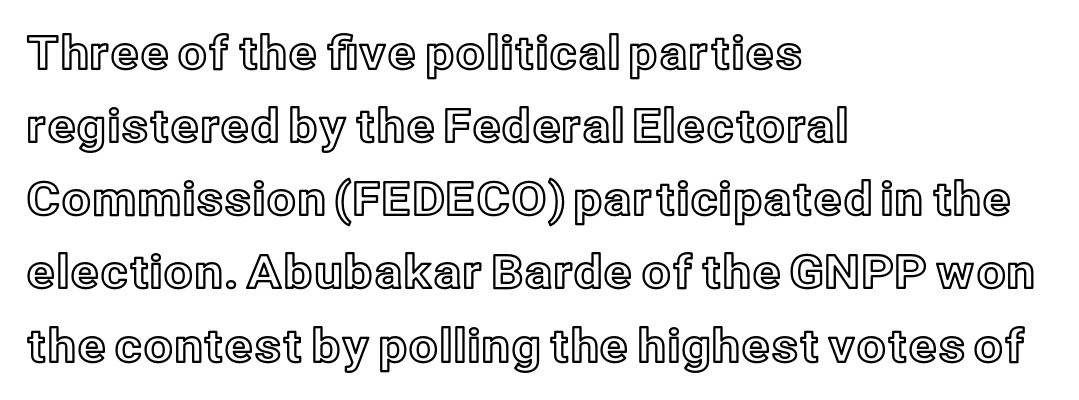
Only glyphs here, with clear space below each row. This sample has the flowing, uneven cadence of proportional lettering. Every stem runs plumb, perpendicular to the baseline. Between one letter and the next there's only the usual sliver of space. A student would call this left alignment; a typographer would say flush left, rag right. Honestly, the row spacing looks completely unremarkable.
